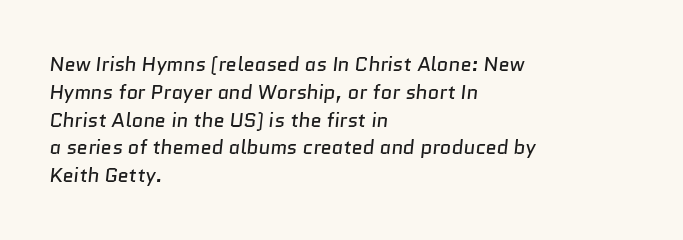
The image shows 20 px text type; set left-aligned, normal line spacing (1.39x), normal letter spacing, not underlined.
